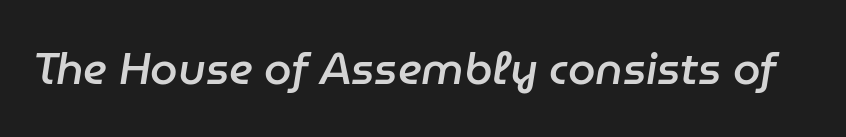
Italic? Definitely — the glyphs are oblique. Students, note that the glyphs here touch the page at normal intervals. A typesetter would call this proportional, since set widths differ per character. Set as a demibold, roughly 600 on the weight scale. Quick note: underline off.
